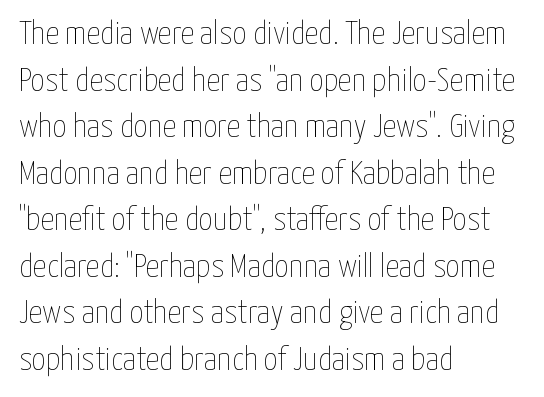
The image shows 34 px thin, condensed type, upright; set left-aligned, normal line spacing (1.37x), normal letter spacing, not underlined; low stroke contrast and a medium x-height.
